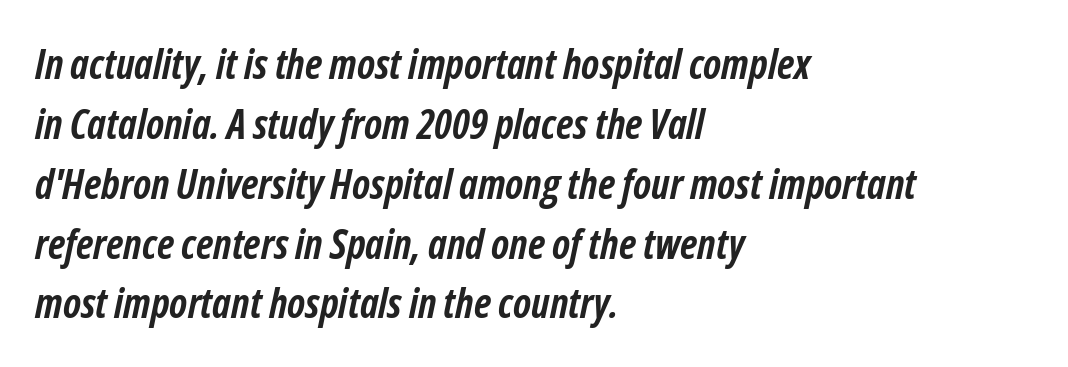
{"italic": "yes", "lean": "right", "slant_degrees": 12, "bold": "yes", "weight": "semibold", "width": "condensed", "stroke_contrast": "low", "x_height": "medium", "monospaced": "no", "underline": "no", "align": "left", "line_spacing": "normal", "line_spacing_ratio": 1.46, "letter_spacing": "normal", "letter_spacing_em": 0.0, "glyph_px": 41}
